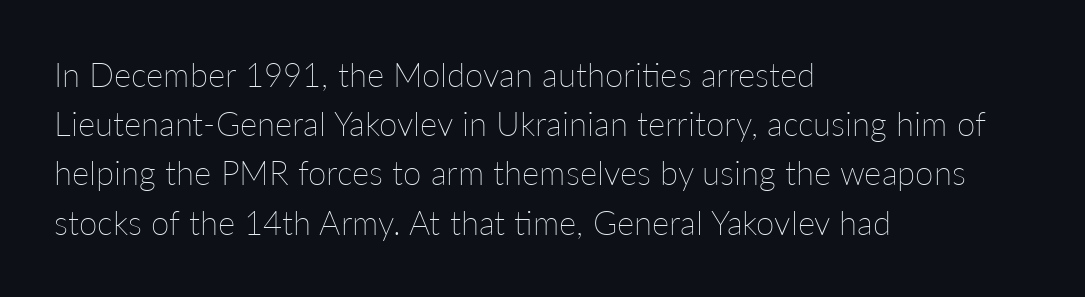
The image shows 33 px thin type, upright; set left-aligned, normal line spacing (1.49x), normal letter spacing, not underlined; low stroke contrast and a medium x-height.
